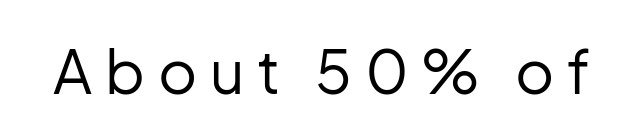
{"serif": "no", "italic": "no", "bold": "no", "weight": "regular", "width": "normal", "stroke_contrast": "low", "x_height": "medium", "monospaced": "no", "underline": "no", "letter_spacing": "wide", "letter_spacing_em": 0.21, "glyph_px": 60}
